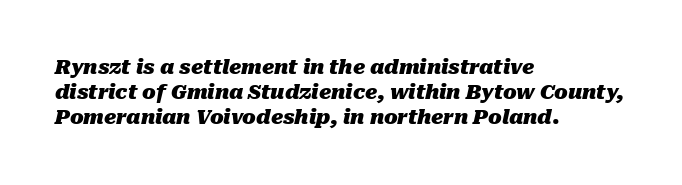
{"italic": "yes", "lean": "right", "slant_degrees": 10, "bold": "yes", "underline": "no", "align": "left", "line_spacing": "normal", "line_spacing_ratio": 1.26, "letter_spacing": "normal", "letter_spacing_em": 0.0, "glyph_px": 20}
